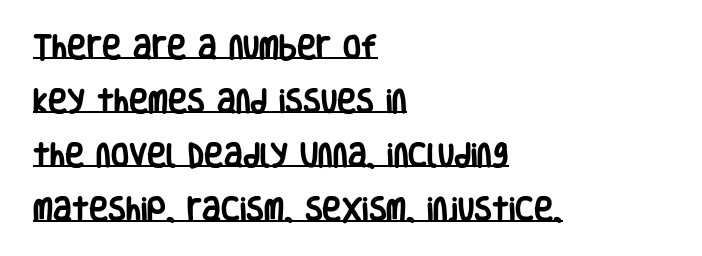
{"italic": "no", "bold": "yes", "underline": "yes", "align": "left", "line_spacing": "loose", "line_spacing_ratio": 2.08, "letter_spacing": "normal", "letter_spacing_em": 0.0, "glyph_px": 26}
